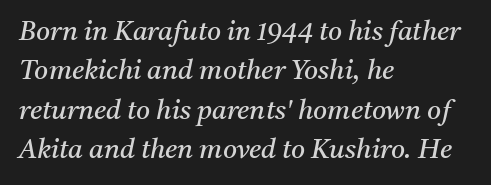
The image shows 27 px text type, italic (leaning right); set left-aligned, normal line spacing (1.46x), normal letter spacing, not underlined.
